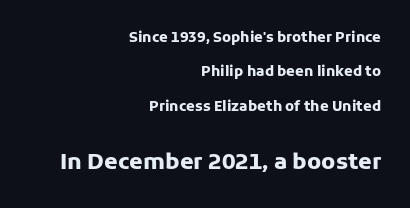
{"italic": "no", "bold": "yes", "underline": "no", "align": "right", "line_spacing": "loose", "line_spacing_ratio": 2.45, "letter_spacing": "normal", "letter_spacing_em": 0.0, "larger_block": "second", "size_ratio": 1.57, "glyph_px": 22}
